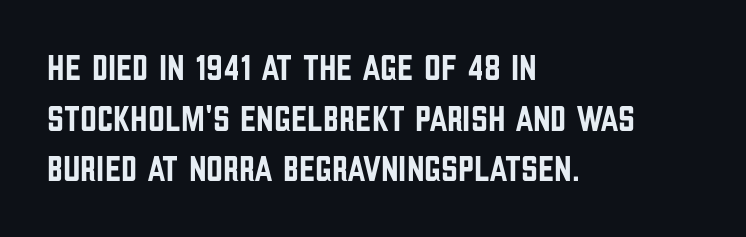
Horizontally, the lines are justified to the leading edge only. Note the varied advance widths — an 'i' is clearly narrower than an 'm'. You can tell it's not italic because the verticals are truly vertical. Check where the strokes stop: nothing finishes them off — pure sans. This block has exactly the height ordinary leading produces. Here the glyphs are tracked normally, forming tight word shapes.
